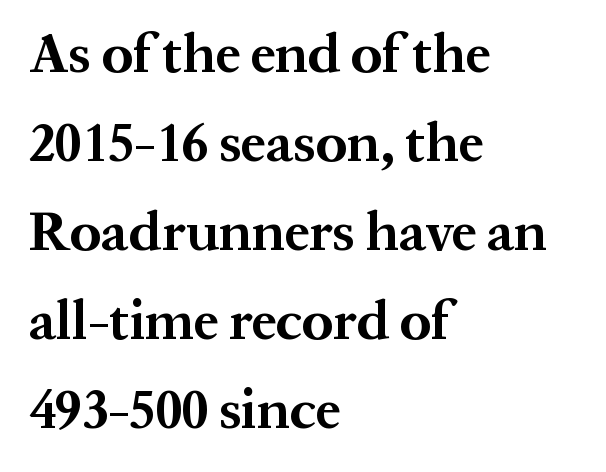
This is heavy type, rendered in bold. Old-style or modern, the face here clearly has serifs. Compared with typical paragraphs, the rows here are spaced about the same. The face used here is proportionally spaced, like ordinary book or web type. The rendering keeps characters at their native spacing. Unmarked baselines from the first word to the last.
